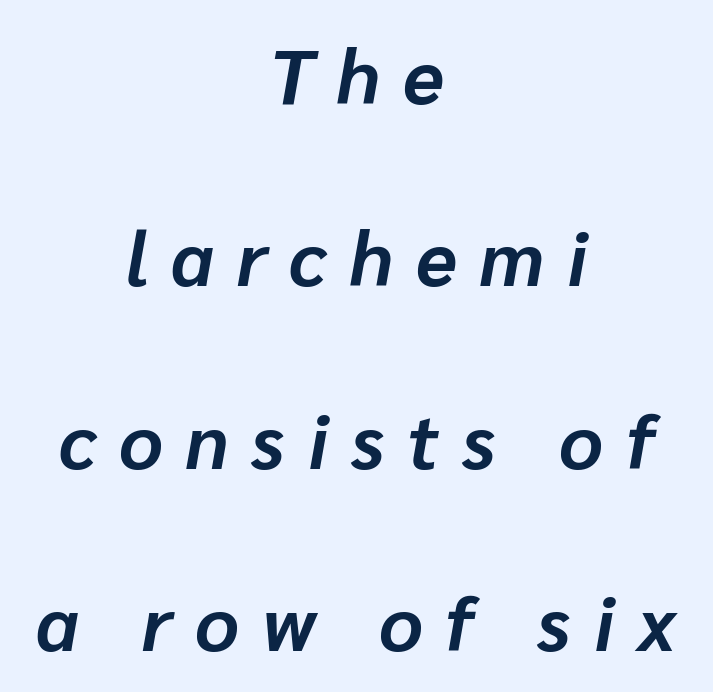
Q: Is the text bold? A: Yes.
Q: Is the text italic (slanted)? A: Yes, it leans right by about 10 degrees.
Q: Is the text underlined? A: No.
Q: How is the paragraph aligned? A: Centered.
Q: Is the spacing between letters normal or unusually wide? A: Unusually wide.
Q: Is the spacing between lines tight, normal or loose? A: Loose.
Q: Width (condensed, normal, or wide)? A: Normal.
Q: Stroke contrast? A: Low.
Q: x-height? A: Medium.
Q: Monospaced? A: No.
